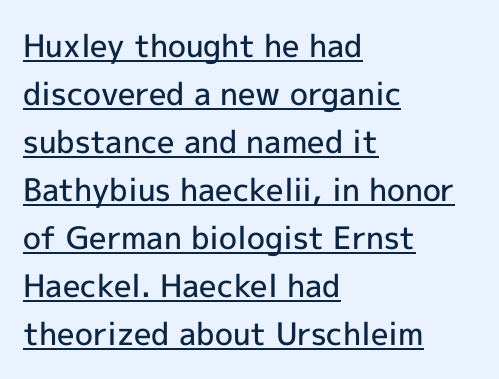
Every character sits straight up, as roman type does. Characters follow at the spacing the type designer built in. The specimen includes a rule beneath the text block's lines. Is there much room between lines? A standard amount, neither cramped nor airy.
